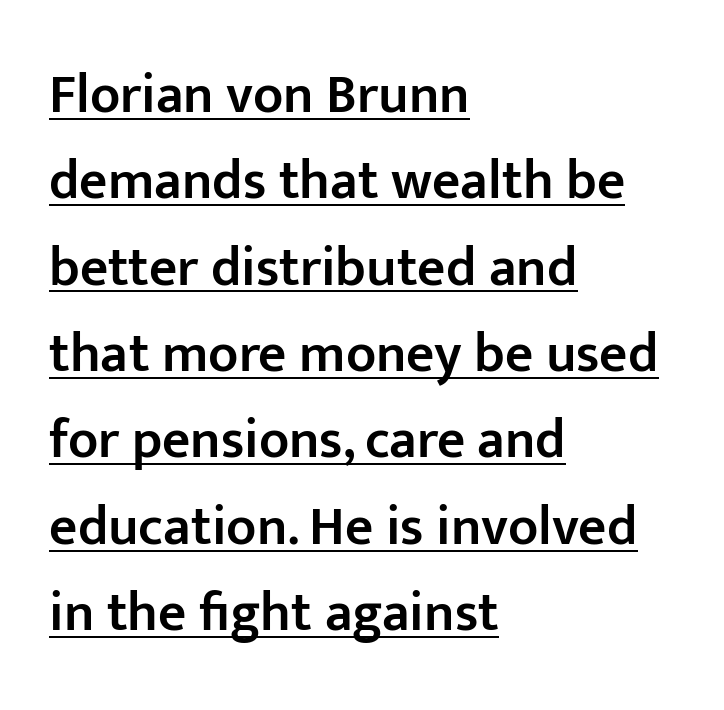
The image shows 55 px semibold sans-serif type, upright; set left-aligned, normal line spacing (1.57x), normal letter spacing, underlined; low stroke contrast and a medium x-height.
